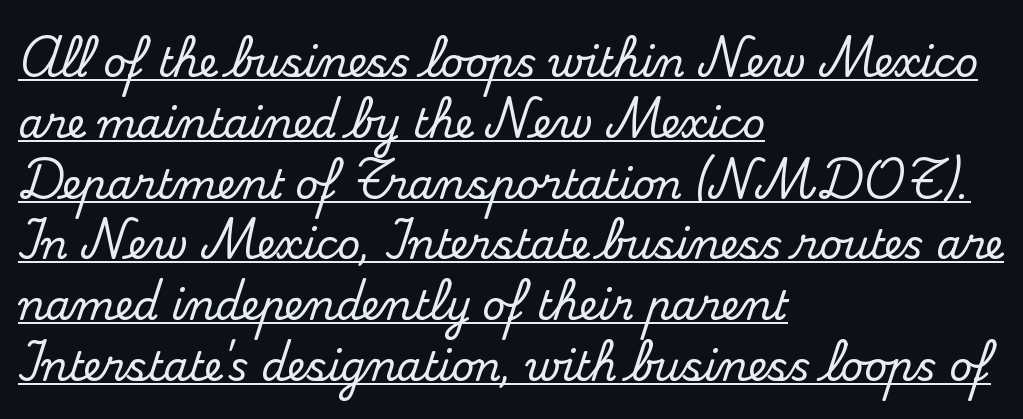
Students, observe: this is what conventionally led text looks like. Does the copy run flush right? No — it runs flush left. The face used here appears with an underline applied.
